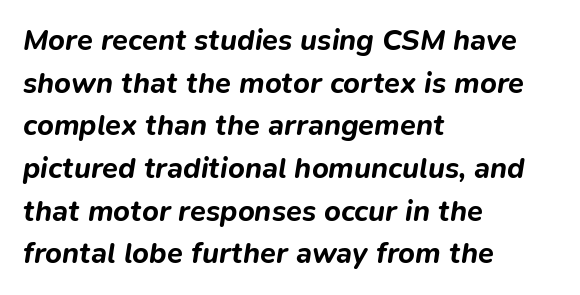
The compositor pushed each line to the left boundary. The characters look thick and weighty, a clear bold. Plain, unruled lines of type. Vertically, the passage feels balanced, rows spaced as you'd expect.
